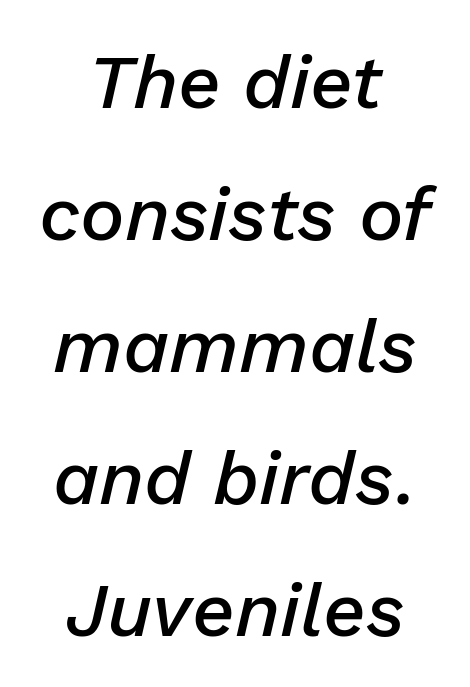
The image shows 75 px semibold type, italic (leaning right); set centered, line spacing 1.76x, normal letter spacing, not underlined; low stroke contrast and a medium x-height.
